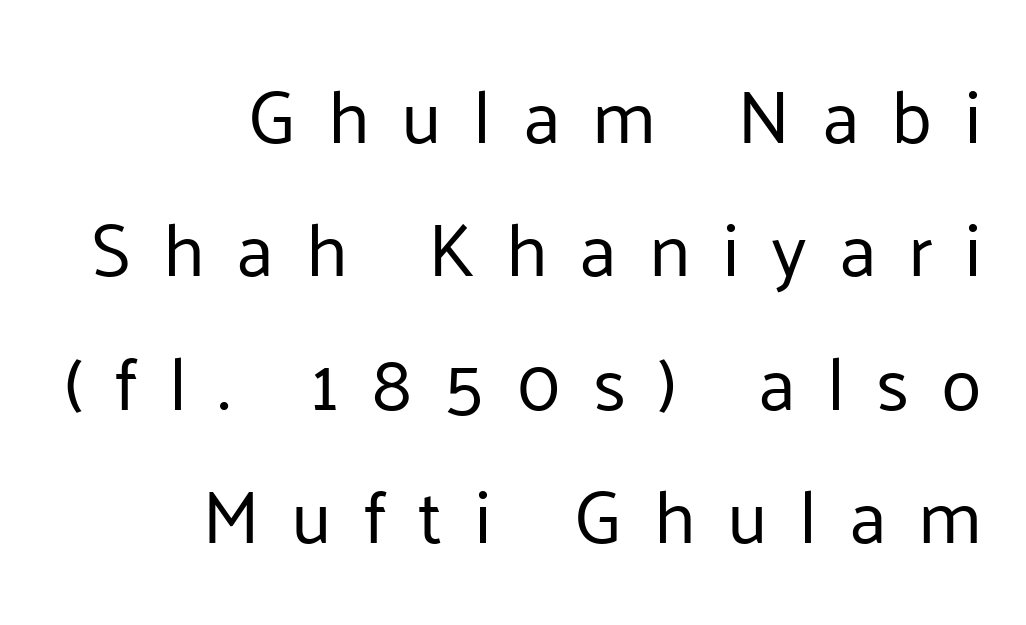
The image shows 75 px regular-weight sans-serif type, upright; set right-aligned, line spacing 1.78x, unusually wide letter spacing (+0.42 em), not underlined; low stroke contrast and a medium x-height.
